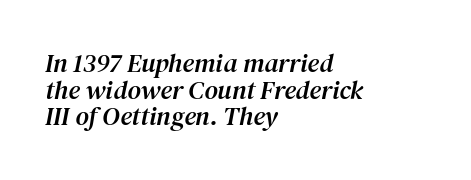
Vertically, the passage feels compressed, each row crowding the next. A typesetter would mark this as italic. Glance below the letters and you will spot only blank space. Visually the block forms a straight wall on the left and a jagged coastline on the right. Here the glyphs are tracked normally, forming tight word shapes.
